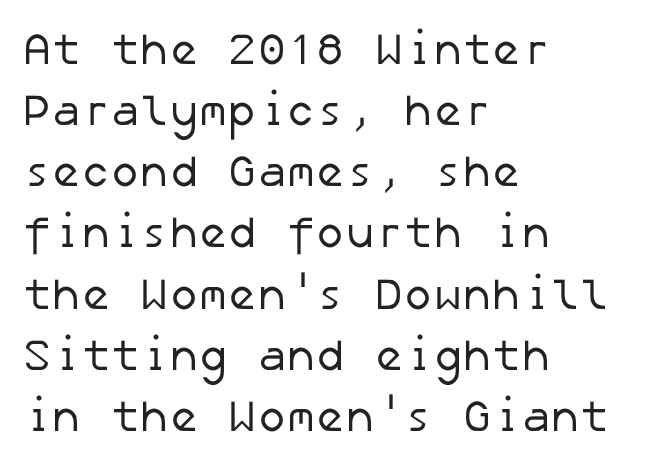
The image shows 44 px regular-weight sans-serif type; set left-aligned, normal line spacing (1.39x), normal letter spacing, not underlined; low stroke contrast and a medium x-height.
